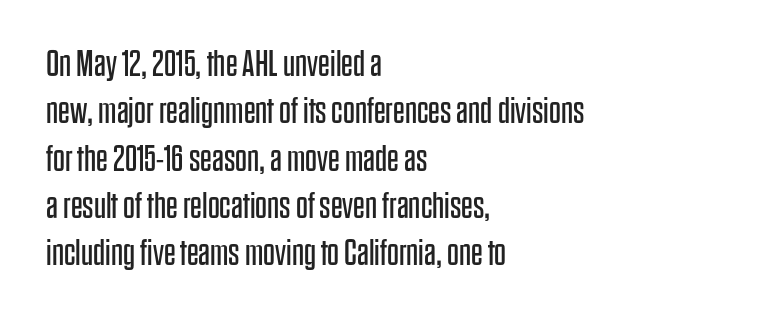
{"serif": "no", "italic": "no", "bold": "no", "weight": "regular", "width": "condensed", "stroke_contrast": "low", "x_height": "large", "monospaced": "no", "underline": "no", "align": "left", "line_spacing": "normal", "line_spacing_ratio": 1.28, "letter_spacing": "normal", "letter_spacing_em": 0.0, "glyph_px": 37}
